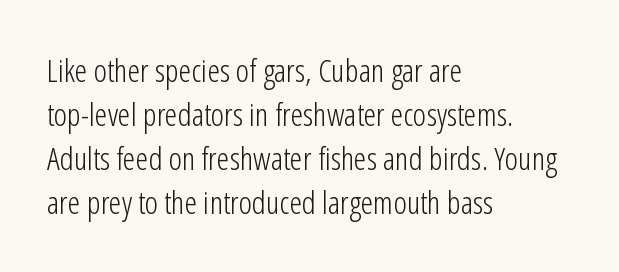
The image shows 32 px light, condensed sans-serif type, upright; set left-aligned, normal line spacing (1.38x), normal letter spacing, not underlined; low stroke contrast and a medium x-height.
